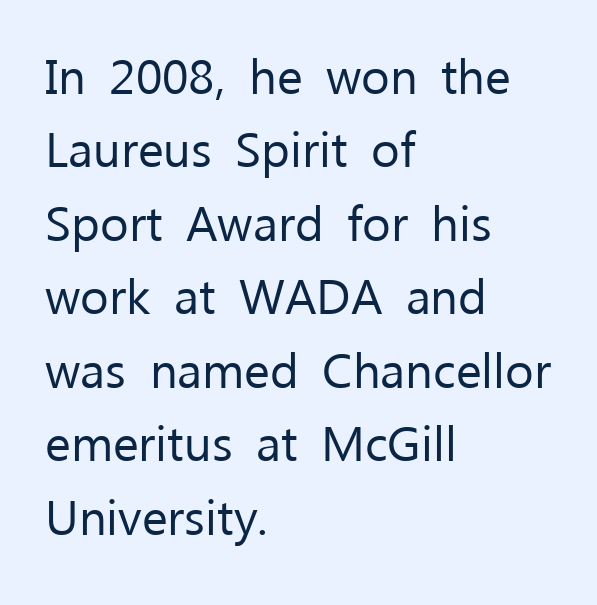
Q: Is the text bold? A: No.
Q: Is the text italic (slanted)? A: No, it is upright.
Q: Is the typeface a serif or a sans-serif typeface? A: Sans-serif.
Q: Is the text underlined? A: No.
Q: How is the paragraph aligned? A: Left-aligned.
Q: Is the spacing between letters normal or unusually wide? A: Normal.
Q: Is the spacing between lines tight, normal or loose? A: Normal.
Q: Width (condensed, normal, or wide)? A: Normal.
Q: Stroke contrast? A: Low.
Q: x-height? A: Medium.
Q: Monospaced? A: No.
